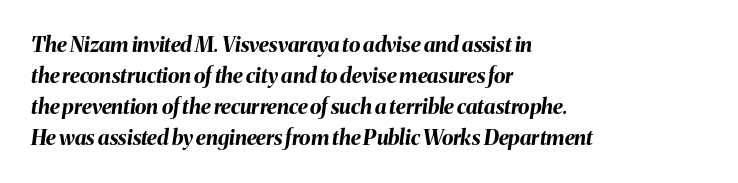
{"italic": "yes", "lean": "right", "slant_degrees": 8, "bold": "yes", "underline": "no", "align": "left", "line_spacing": "normal", "line_spacing_ratio": 1.48, "letter_spacing": "normal", "letter_spacing_em": 0.0, "glyph_px": 21}
